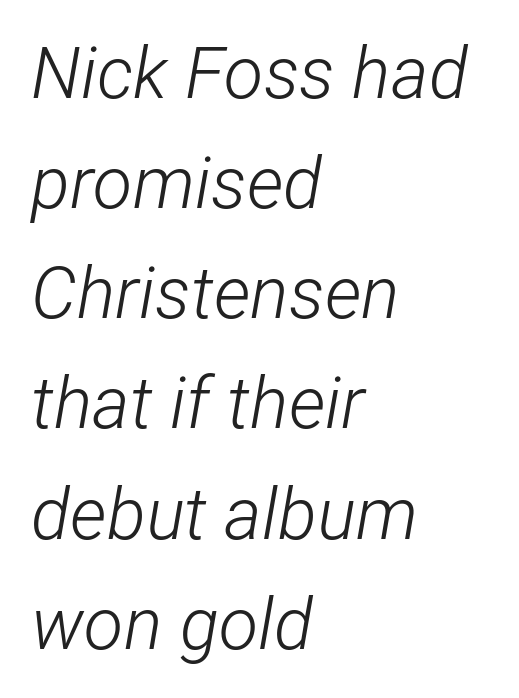
{"italic": "yes", "lean": "right", "slant_degrees": 12, "bold": "no", "weight": "light", "width": "condensed", "stroke_contrast": "low", "x_height": "medium", "monospaced": "no", "underline": "no", "align": "left", "line_spacing": "normal", "line_spacing_ratio": 1.53, "letter_spacing": "normal", "letter_spacing_em": 0.0, "glyph_px": 72}
